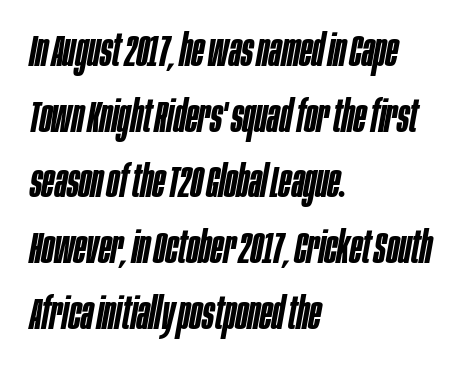
Lines of text with bare space underneath. An italicized treatment has been applied to the whole sample. Tracking value appears to be zero — textbook default spacing. Does the weight exceed regular? Yes, but only to semibold.
